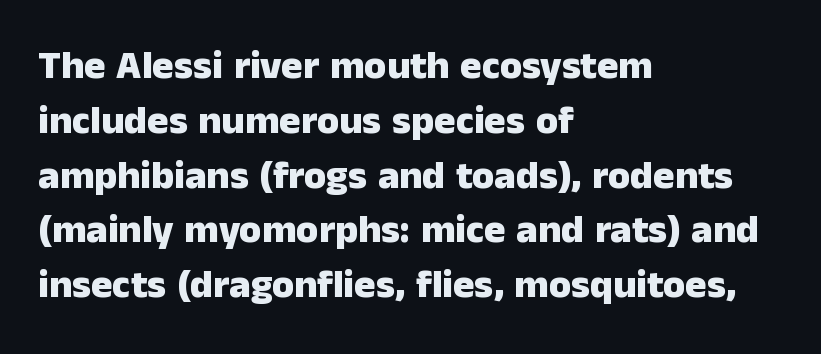
Q: Is the text bold? A: Yes.
Q: Is the text italic (slanted)? A: No, it is upright.
Q: Is the typeface a serif or a sans-serif typeface? A: Sans-serif.
Q: Is the text underlined? A: No.
Q: How is the paragraph aligned? A: Left-aligned.
Q: Is the spacing between letters normal or unusually wide? A: Normal.
Q: Is the spacing between lines tight, normal or loose? A: Normal.
Q: Width (condensed, normal, or wide)? A: Normal.
Q: Stroke contrast? A: Low.
Q: x-height? A: Medium.
Q: Monospaced? A: No.
